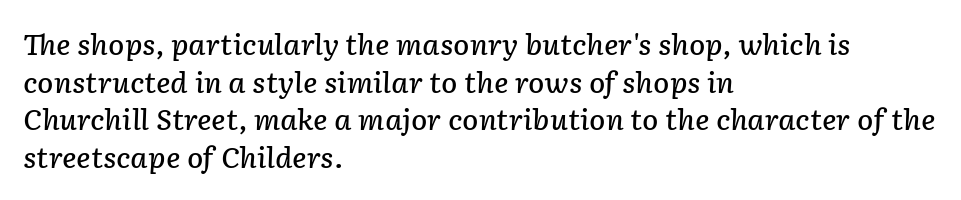
Q: Is the text bold? A: Semi-bold.
Q: Is the text italic (slanted)? A: Yes, it leans right by about 2 degrees.
Q: Is the text underlined? A: No.
Q: How is the paragraph aligned? A: Left-aligned.
Q: Is the spacing between letters normal or unusually wide? A: Normal.
Q: Is the spacing between lines tight, normal or loose? A: Normal.
